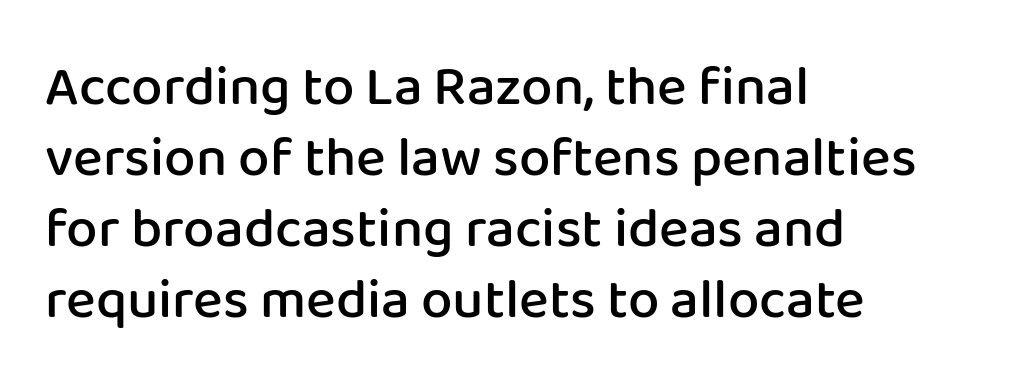
Q: Is the text bold? A: Semi-bold.
Q: Is the text italic (slanted)? A: No, it is upright.
Q: Is the typeface a serif or a sans-serif typeface? A: Sans-serif.
Q: Is the text underlined? A: No.
Q: How is the paragraph aligned? A: Left-aligned.
Q: Is the spacing between letters normal or unusually wide? A: Normal.
Q: Is the spacing between lines tight, normal or loose? A: Normal.
Q: Width (condensed, normal, or wide)? A: Normal.
Q: Stroke contrast? A: Low.
Q: x-height? A: Medium.
Q: Monospaced? A: No.
